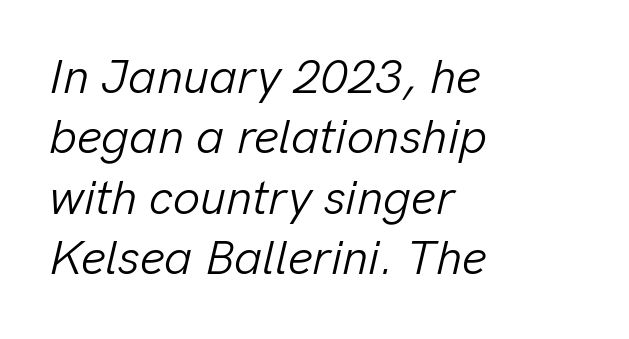
Visually the block forms a straight wall on the left and a jagged coastline on the right. Heaviness? Minimal to ordinary, like unemphasized prose. A typesetter would call this proportional, since set widths differ per character. Default kerning and tracking; the words read as compact shapes.
